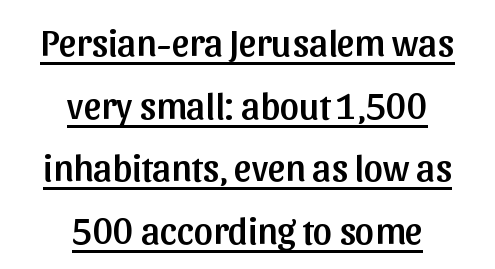
The image shows 38 px sans-serif type, upright; set centered, normal line spacing (1.65x), normal letter spacing, underlined; low stroke contrast and a medium x-height.
